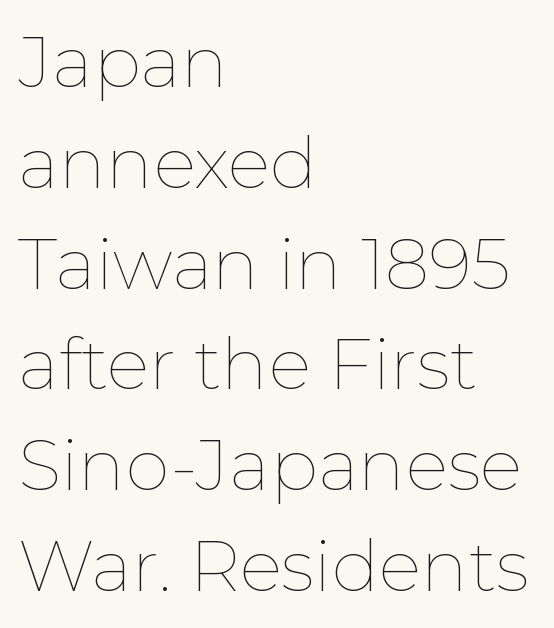
{"italic": "no", "bold": "no", "weight": "thin", "width": "normal", "stroke_contrast": "low", "x_height": "medium", "monospaced": "no", "underline": "no", "align": "left", "line_spacing": "normal", "line_spacing_ratio": 1.42, "letter_spacing": "normal", "letter_spacing_em": 0.0, "glyph_px": 71}
